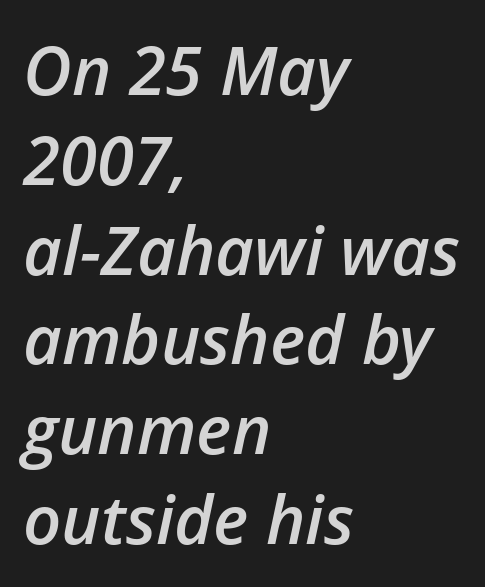
I'd describe the lettering as semibold — firm but not a full bold. Line spacing here is normal. Anything drawn beneath the words? Only blank space. Line starts are locked; line ends wander. The axis of the letterforms is tilted away from vertical.
